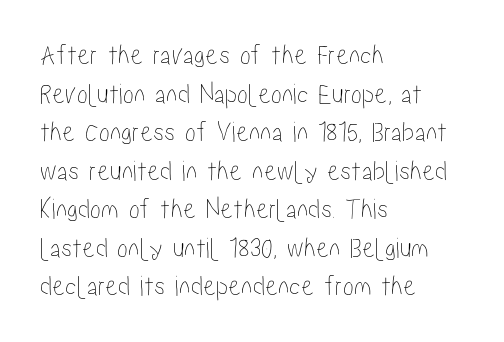
If you measured baseline to baseline, you'd find a middling distance. Default kerning and tracking; the words read as compact shapes. Every row of glyphs begins at an identical x-position on the left. Character widths vary here, with narrow letters taking less room than wide ones. Is there any slant? The stems are plumb. Check the space under the baseline: it is left empty.
